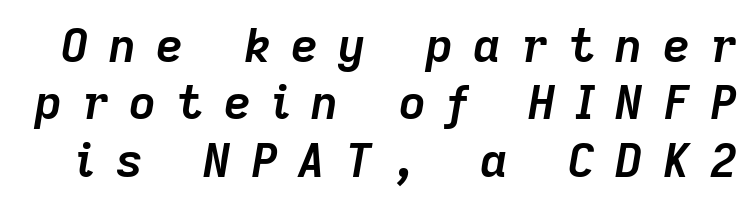
The image shows 47 px semibold type, italic (leaning right); set line spacing 1.22x, unusually wide letter spacing (+0.43 em), not underlined; low stroke contrast and a medium x-height.
